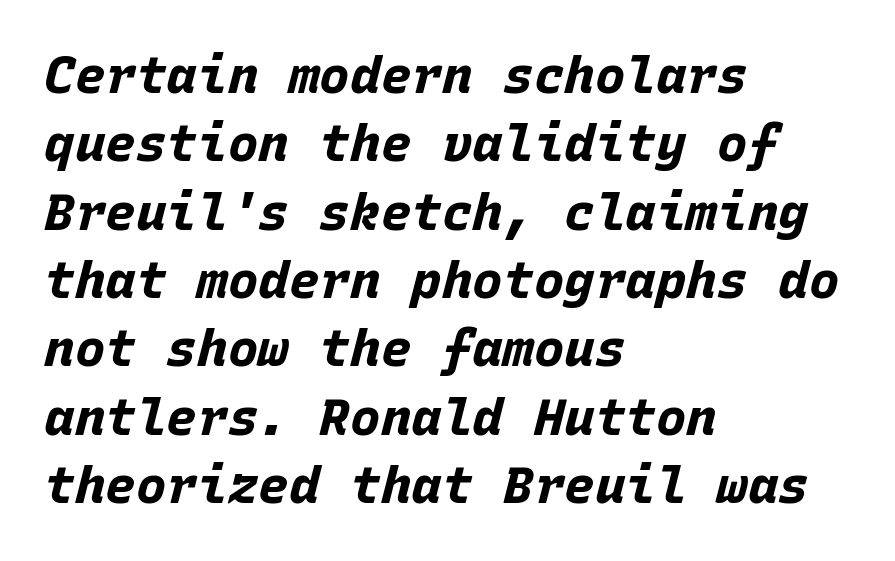
Is the type bold? Yes — the strokes are clearly thick and heavy. The rendering anchors every line to the left-hand side. No extra tracking has been applied to these lines. Normally led — the rows are evenly, conventionally spaced.
